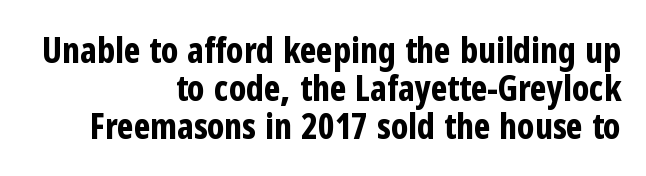
The image shows 35 px bold, condensed sans-serif type, upright; set right-aligned, tight line spacing (1.09x), normal letter spacing, not underlined; low stroke contrast and a medium x-height.
